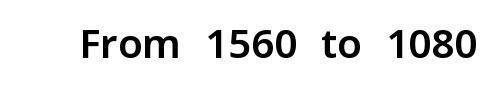
{"serif": "no", "italic": "no", "width": "normal", "stroke_contrast": "low", "x_height": "medium", "monospaced": "no", "underline": "no", "letter_spacing": "normal", "letter_spacing_em": 0.0, "glyph_px": 40}
